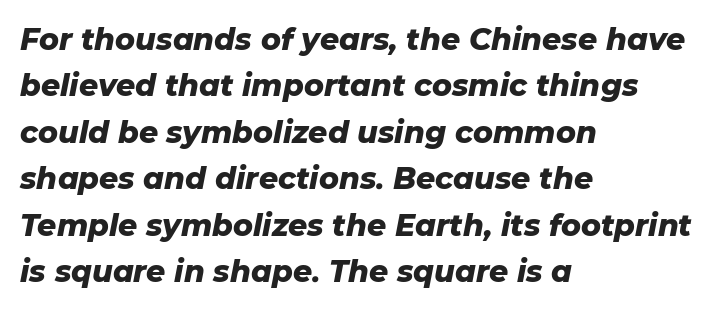
{"italic": "yes", "lean": "right", "slant_degrees": 11, "bold": "yes", "weight": "heavy", "width": "normal", "stroke_contrast": "low", "x_height": "medium", "monospaced": "no", "underline": "no", "align": "left", "line_spacing": "normal", "line_spacing_ratio": 1.55, "letter_spacing": "normal", "letter_spacing_em": 0.0, "glyph_px": 30}
